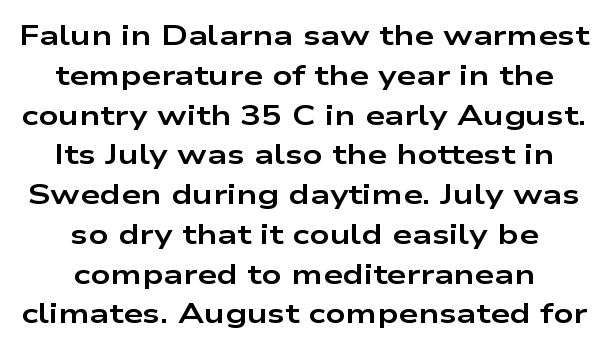
Q: Is the text bold? A: Yes.
Q: Is the text italic (slanted)? A: No, it is upright.
Q: Is the typeface a serif or a sans-serif typeface? A: Sans-serif.
Q: Is the text underlined? A: No.
Q: How is the paragraph aligned? A: Centered.
Q: Is the spacing between letters normal or unusually wide? A: Normal.
Q: Is the spacing between lines tight, normal or loose? A: Normal.
Q: Width (condensed, normal, or wide)? A: Wide.
Q: Stroke contrast? A: Low.
Q: x-height? A: Medium.
Q: Monospaced? A: No.
